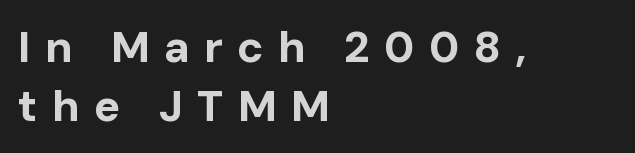
{"serif": "no", "italic": "no", "bold": "yes", "weight": "bold", "width": "normal", "stroke_contrast": "low", "x_height": "medium", "monospaced": "no", "underline": "no", "align": "left", "line_spacing": "normal", "line_spacing_ratio": 1.33, "letter_spacing": "wide", "letter_spacing_em": 0.32, "glyph_px": 44}
